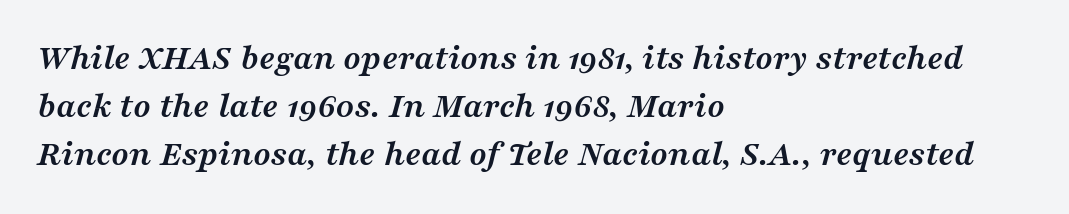
Between one letter and the next there's only the usual sliver of space. The axis of the letterforms is tilted away from vertical. Rows of type keep a routine distance in the vertical direction. Each glyph is drawn with heavy, bold strokes. Looks like regular typesetting: each glyph gets only the width it needs. Stroke terminals: seriffed.
